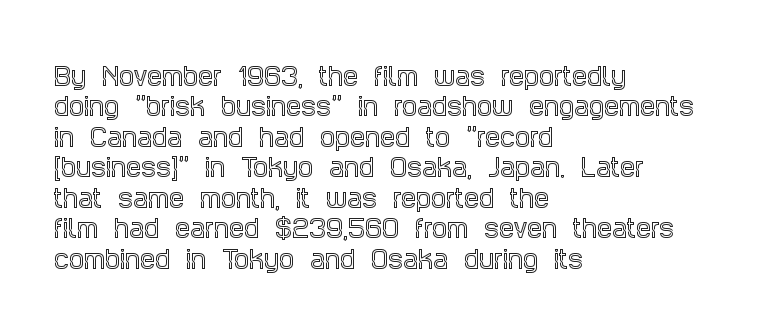
Unmarked baselines from the first word to the last. Short and long lines alike share a common starting point at left. The horizontal fit of the characters is conventional and even. Leading matches the norm, producing a regular column. In terms of posture, this sample is upright.
